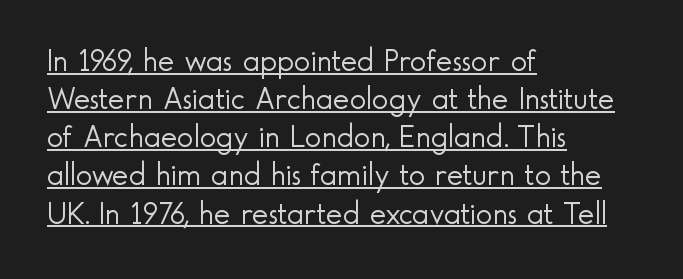
{"serif": "no", "italic": "no", "bold": "no", "weight": "light", "width": "normal", "x_height": "small", "monospaced": "no", "underline": "yes", "align": "left", "line_spacing_ratio": 1.23, "letter_spacing": "normal", "letter_spacing_em": 0.0, "glyph_px": 31}
